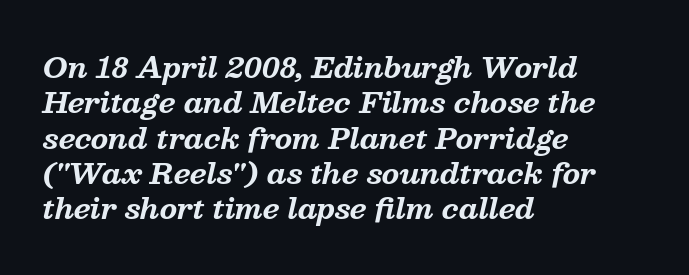
Q: Is the text bold? A: Yes.
Q: Is the text italic (slanted)? A: Yes, it leans right by about 13 degrees.
Q: Is the typeface a serif or a sans-serif typeface? A: Serif.
Q: Is the text underlined? A: No.
Q: How is the paragraph aligned? A: Left-aligned.
Q: Is the spacing between letters normal or unusually wide? A: Normal.
Q: Is the spacing between lines tight, normal or loose? A: Normal.
Q: Width (condensed, normal, or wide)? A: Normal.
Q: Stroke contrast? A: Medium.
Q: x-height? A: Medium.
Q: Monospaced? A: No.
